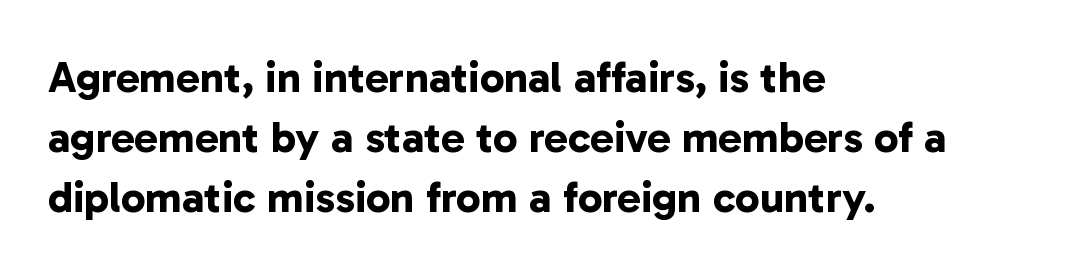
Q: Is the text bold? A: Yes.
Q: Is the typeface a serif or a sans-serif typeface? A: Sans-serif.
Q: Is the text underlined? A: No.
Q: How is the paragraph aligned? A: Left-aligned.
Q: Is the spacing between letters normal or unusually wide? A: Normal.
Q: Is the spacing between lines tight, normal or loose? A: Normal.
Q: Width (condensed, normal, or wide)? A: Normal.
Q: Stroke contrast? A: Low.
Q: x-height? A: Medium.
Q: Monospaced? A: No.
